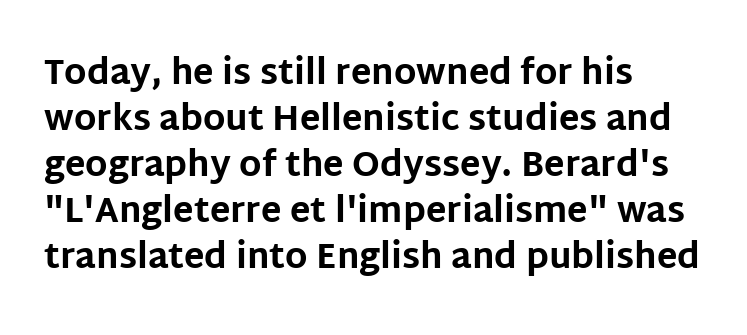
Q: Is the text bold? A: Yes.
Q: Is the text italic (slanted)? A: No, it is upright.
Q: Is the typeface a serif or a sans-serif typeface? A: Sans-serif.
Q: Is the text underlined? A: No.
Q: How is the paragraph aligned? A: Left-aligned.
Q: Is the spacing between letters normal or unusually wide? A: Normal.
Q: Is the spacing between lines tight, normal or loose? A: Normal.
Q: Width (condensed, normal, or wide)? A: Normal.
Q: Stroke contrast? A: Low.
Q: x-height? A: Large.
Q: Monospaced? A: No.
